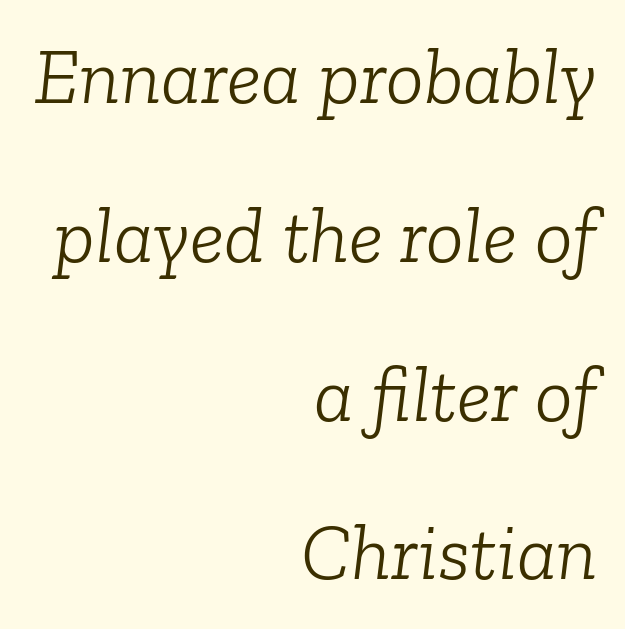
The strokes carry an ordinary text weight at most. Quick note: italic. A bare baseline throughout the passage. Letterform terminals end in serifs throughout the passage. Is the block centered? No — it sits flush against the right margin.
